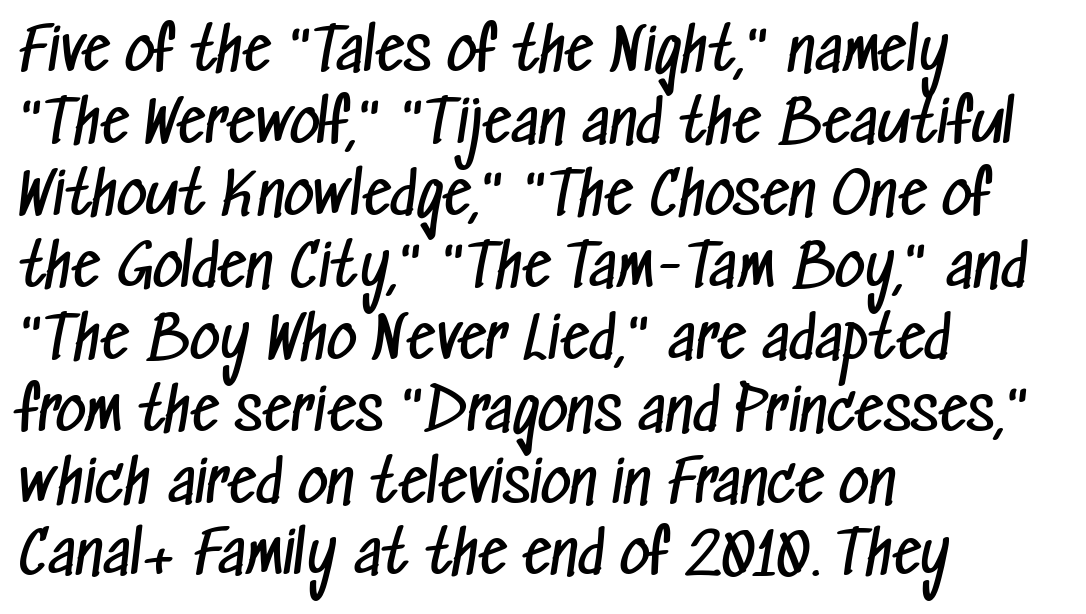
Q: Is the text bold? A: No.
Q: Is the typeface a serif or a sans-serif typeface? A: Sans-serif.
Q: Is the text underlined? A: No.
Q: How is the paragraph aligned? A: Left-aligned.
Q: Is the spacing between letters normal or unusually wide? A: Normal.
Q: Width (condensed, normal, or wide)? A: Condensed.
Q: Stroke contrast? A: Low.
Q: x-height? A: Medium.
Q: Monospaced? A: No.
